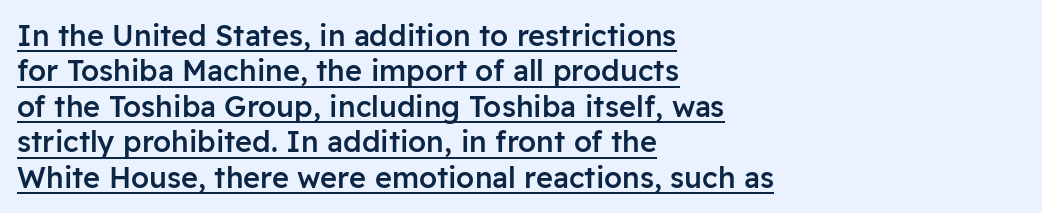
The image shows 29 px semibold sans-serif type, upright; set left-aligned, line spacing 1.22x, normal letter spacing, underlined; low stroke contrast and a medium x-height.
